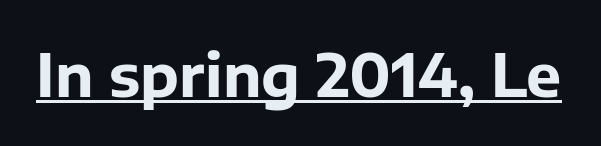
The image shows 59 px bold sans-serif type, upright; set normal letter spacing, underlined; low stroke contrast and a medium x-height.
